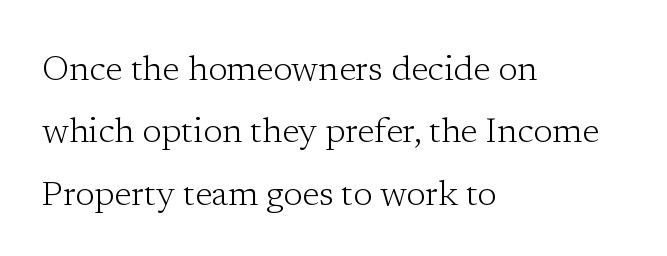
Q: Is the text bold? A: No.
Q: Is the text italic (slanted)? A: No, it is upright.
Q: Is the typeface a serif or a sans-serif typeface? A: Serif.
Q: Is the text underlined? A: No.
Q: How is the paragraph aligned? A: Left-aligned.
Q: Is the spacing between letters normal or unusually wide? A: Normal.
Q: Width (condensed, normal, or wide)? A: Normal.
Q: Stroke contrast? A: Low.
Q: x-height? A: Medium.
Q: Monospaced? A: No.
